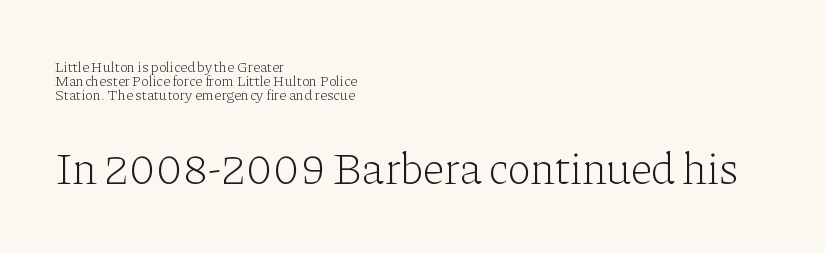
The image shows 45 px light serif type, upright; set left-aligned, tight line spacing (0.95x), normal letter spacing, not underlined; the second (bottom) block is 3.0x larger; low stroke contrast and a medium x-height.
